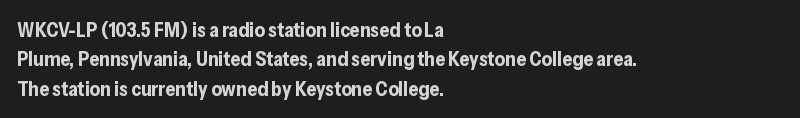
The image shows 20 px bold type, upright; set left-aligned, normal line spacing (1.47x), normal letter spacing, not underlined.
